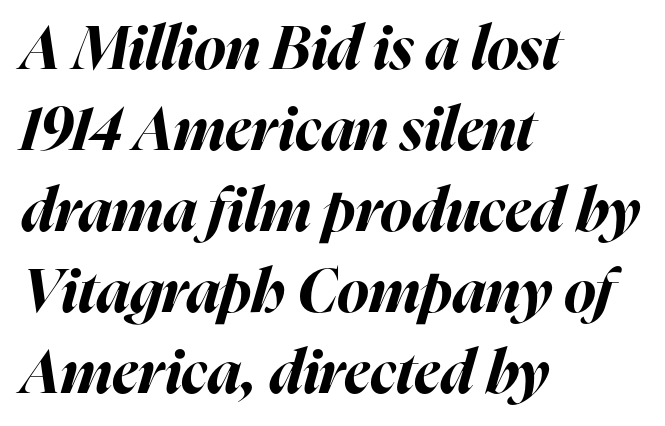
The image shows 60 px bold type, italic (leaning right); set left-aligned, normal line spacing (1.35x), normal letter spacing, not underlined; high stroke contrast and a medium x-height.
